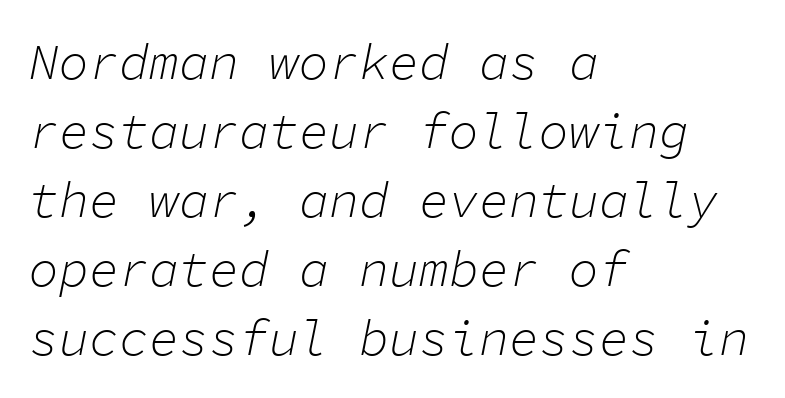
Here the glyphs are tracked normally, forming tight word shapes. Short and long lines alike share a common starting point at left. The rows are spaced the way most documents space them. Vertical stems look standard width or narrower in stroke.
